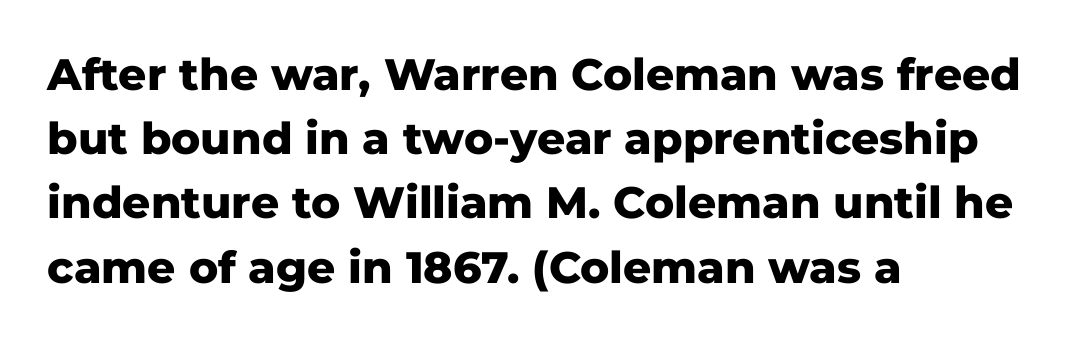
The image shows 44 px heavy sans-serif type, upright; set left-aligned, normal line spacing (1.46x), normal letter spacing, not underlined; low stroke contrast and a medium x-height.
